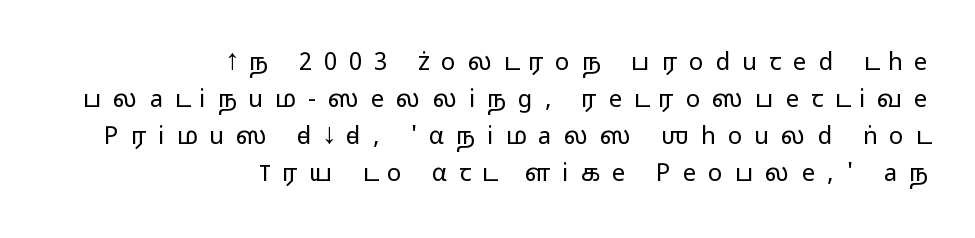
{"italic": "no", "bold": "no", "underline": "no", "align": "right", "line_spacing": "normal", "line_spacing_ratio": 1.54, "letter_spacing": "wide", "letter_spacing_em": 0.5, "glyph_px": 24}
